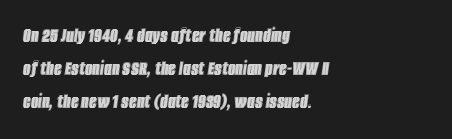
The image shows 21 px text type, italic (leaning right); set left-aligned, normal line spacing (1.58x), normal letter spacing, not underlined.
